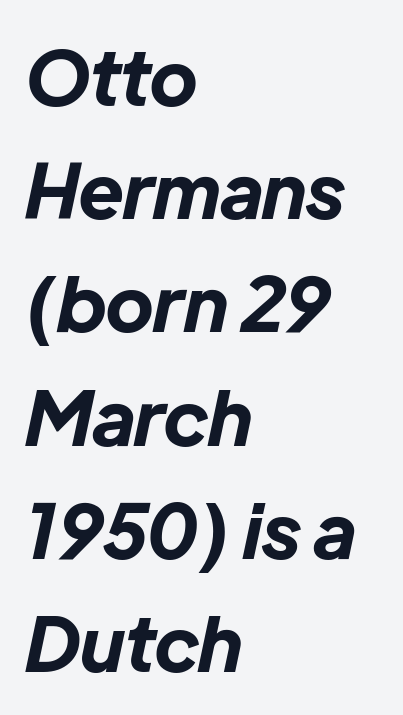
The image shows 75 px bold type, italic (leaning right); set left-aligned, normal line spacing (1.51x), normal letter spacing, not underlined; low stroke contrast and a medium x-height.
